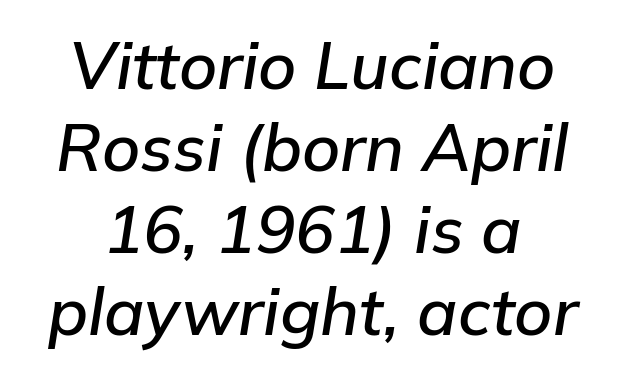
The image shows 66 px text type, italic (leaning right); set centered, line spacing 1.24x, normal letter spacing, not underlined; low stroke contrast and a medium x-height.
